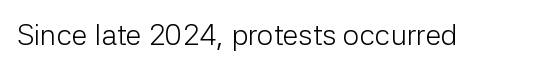
Type without underlining. Are there feet on the stems? There aren't — it's a sans. Spacing verdict: proportional, widths tailored to each character. The letterforms sit shoulder to shoulder at normal distance. The specimen reads as upright at a glance. The strokes carry an ordinary text weight at most.
